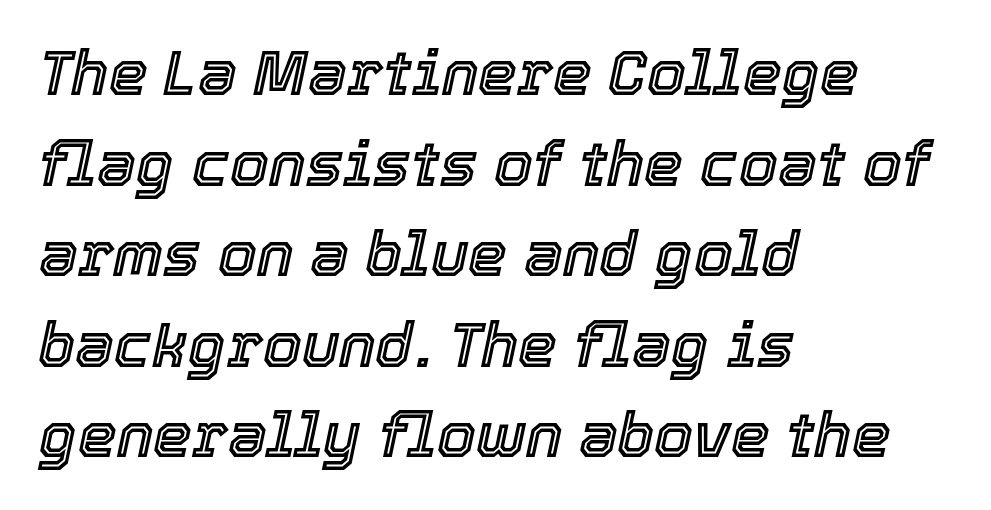
{"italic": "yes", "lean": "right", "slant_degrees": 12, "width": "normal", "x_height": "medium", "monospaced": "no", "underline": "no", "align": "left", "line_spacing": "normal", "line_spacing_ratio": 1.46, "letter_spacing": "normal", "letter_spacing_em": 0.0, "glyph_px": 62}
